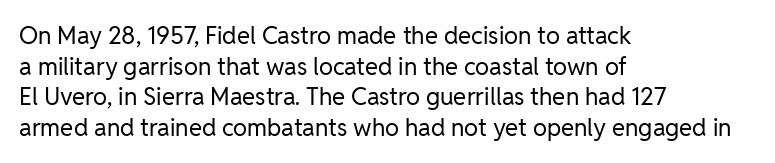
The image shows 24 px text type, upright; set left-aligned, normal line spacing (1.28x), normal letter spacing, not underlined.
